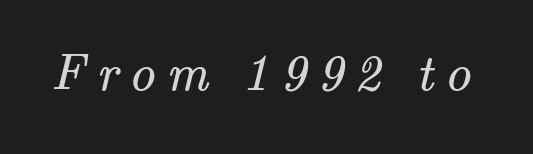
{"serif": "yes", "bold": "no", "weight": "regular", "width": "normal", "stroke_contrast": "medium", "x_height": "small", "monospaced": "no", "underline": "no", "letter_spacing": "wide", "letter_spacing_em": 0.22, "glyph_px": 51}
